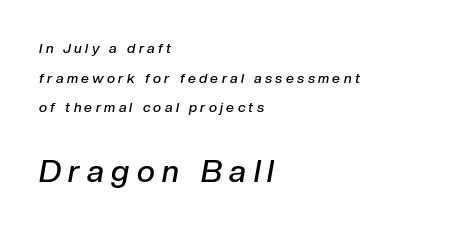
Q: Is the text bold? A: Semi-bold.
Q: Is the text italic (slanted)? A: Yes, it leans right by about 10 degrees.
Q: Is the text underlined? A: No.
Q: How is the paragraph aligned? A: Left-aligned.
Q: Is the spacing between letters normal or unusually wide? A: Unusually wide.
Q: Is the spacing between lines tight, normal or loose? A: Loose.
Q: Which block of text is set in a larger size, the first (top) or the second (bottom)? A: The second (bottom) one.
Q: Width (condensed, normal, or wide)? A: Normal.
Q: Stroke contrast? A: Low.
Q: x-height? A: Medium.
Q: Monospaced? A: No.
